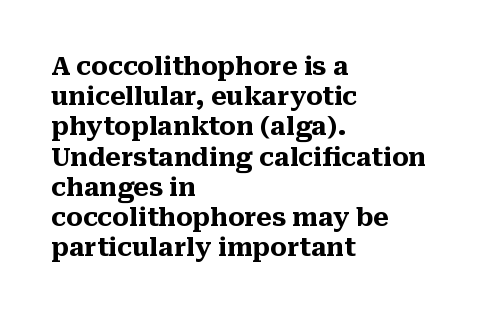
Q: Is the text bold? A: Yes.
Q: Is the text italic (slanted)? A: No, it is upright.
Q: Is the text underlined? A: No.
Q: How is the paragraph aligned? A: Left-aligned.
Q: Is the spacing between letters normal or unusually wide? A: Normal.
